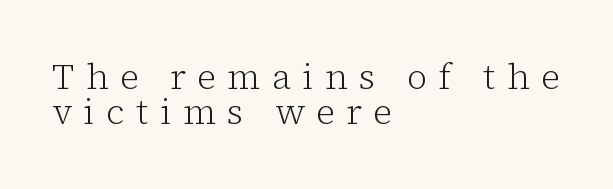
{"serif": "yes", "italic": "no", "bold": "no", "weight": "light", "width": "normal", "stroke_contrast": "low", "x_height": "medium", "monospaced": "no", "underline": "no", "align": "left", "line_spacing": "tight", "line_spacing_ratio": 1.01, "letter_spacing": "wide", "letter_spacing_em": 0.33, "glyph_px": 35}
